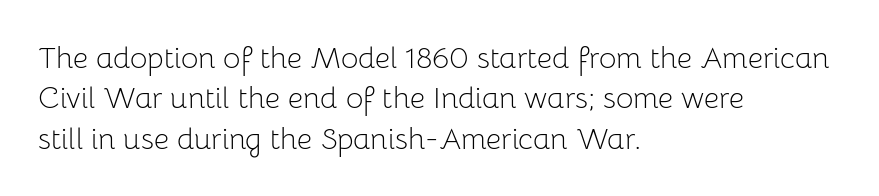
Q: Is the text bold? A: No.
Q: Is the text italic (slanted)? A: No, it is upright.
Q: Is the typeface a serif or a sans-serif typeface? A: Sans-serif.
Q: Is the text underlined? A: No.
Q: How is the paragraph aligned? A: Left-aligned.
Q: Is the spacing between letters normal or unusually wide? A: Normal.
Q: Is the spacing between lines tight, normal or loose? A: Normal.
Q: Width (condensed, normal, or wide)? A: Normal.
Q: Stroke contrast? A: Low.
Q: x-height? A: Medium.
Q: Monospaced? A: No.
